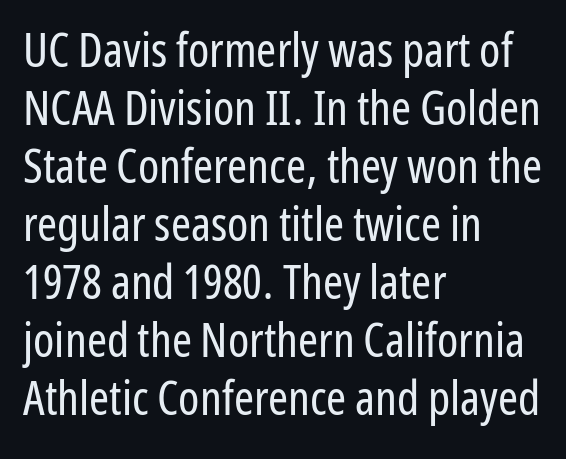
There is no visible air inserted between adjacent glyphs. It's the straight-up-and-down kind of type. All the whitespace from short lines collects on the right. Rule under the text: the space is simply empty. The rendering uses natural spacing where letterforms have individual widths.
